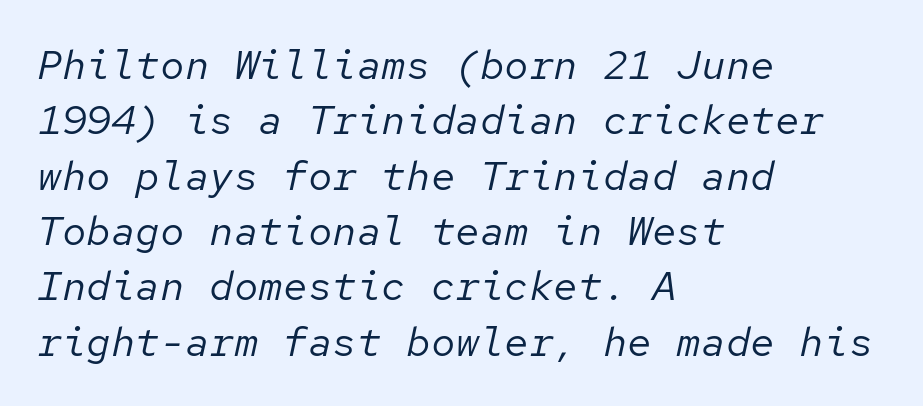
The image shows 41 px regular-weight type, italic (leaning right), monospaced; set left-aligned, normal line spacing (1.35x), normal letter spacing, not underlined; low stroke contrast and a medium x-height.
